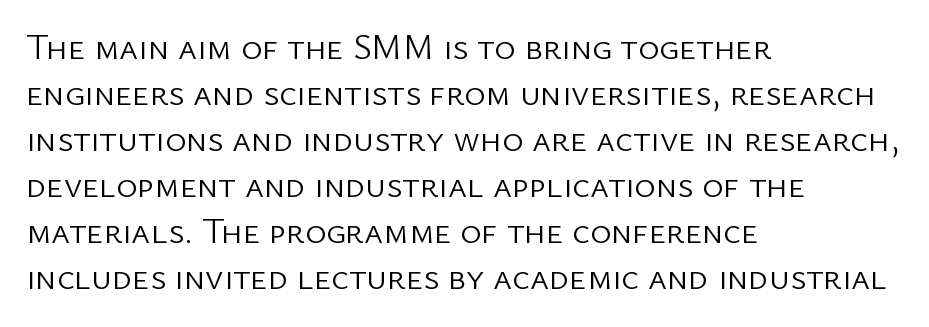
{"serif": "no", "italic": "no", "bold": "no", "weight": "light", "width": "normal", "stroke_contrast": "low", "x_height": "medium", "monospaced": "no", "underline": "no", "align": "left", "line_spacing": "normal", "line_spacing_ratio": 1.28, "letter_spacing": "normal", "letter_spacing_em": 0.0, "glyph_px": 36}
